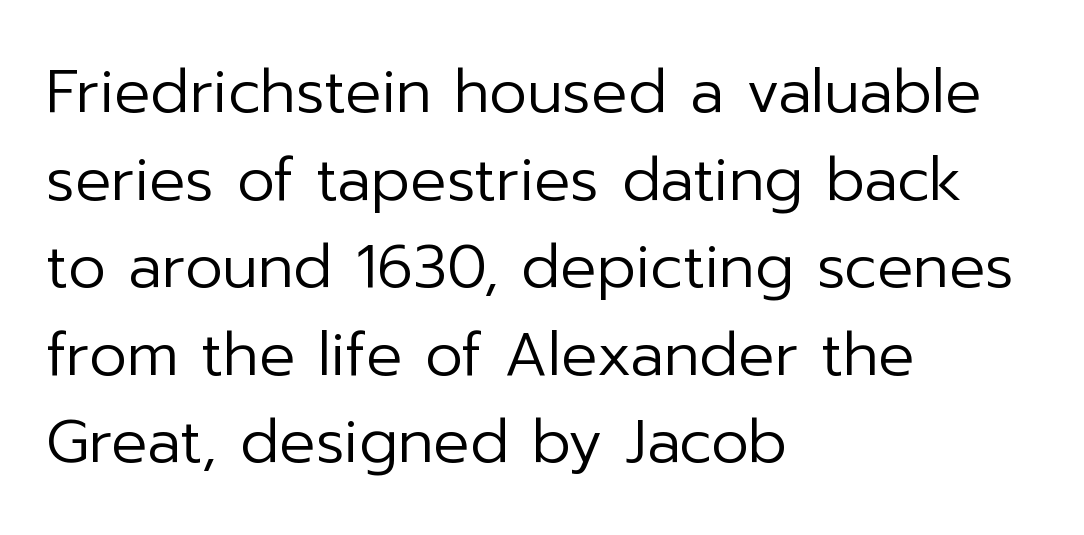
Q: Is the text bold? A: No.
Q: Is the text italic (slanted)? A: No, it is upright.
Q: Is the typeface a serif or a sans-serif typeface? A: Sans-serif.
Q: Is the text underlined? A: No.
Q: How is the paragraph aligned? A: Left-aligned.
Q: Is the spacing between letters normal or unusually wide? A: Normal.
Q: Is the spacing between lines tight, normal or loose? A: Normal.
Q: Width (condensed, normal, or wide)? A: Normal.
Q: Stroke contrast? A: Low.
Q: x-height? A: Medium.
Q: Monospaced? A: No.
